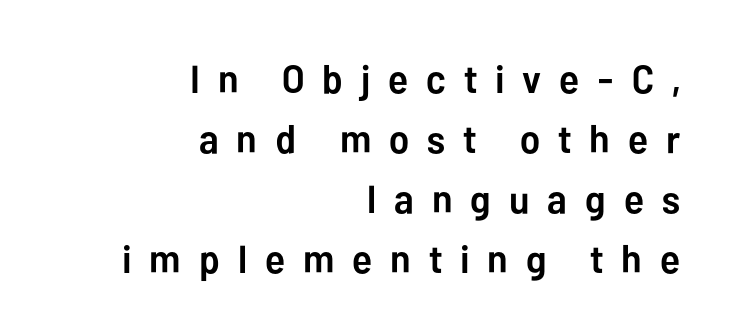
Posture: vertical. These lines stack with their right ends in a neat column. Does the leading feel generous? No, just average. Loose tracking; the words dissolve into strings of separated letters.
